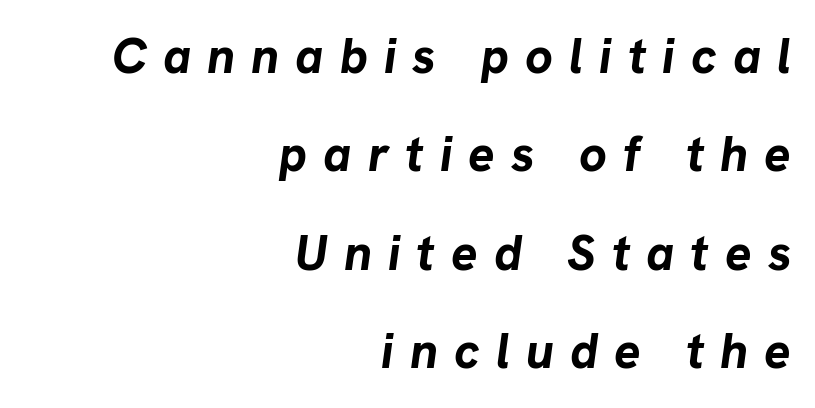
Q: Is the text bold? A: Yes.
Q: Is the text italic (slanted)? A: Yes, it leans right by about 8 degrees.
Q: Is the text underlined? A: No.
Q: How is the paragraph aligned? A: Right-aligned.
Q: Is the spacing between letters normal or unusually wide? A: Unusually wide.
Q: Is the spacing between lines tight, normal or loose? A: Loose.
Q: Width (condensed, normal, or wide)? A: Normal.
Q: Stroke contrast? A: Low.
Q: x-height? A: Medium.
Q: Monospaced? A: No.
